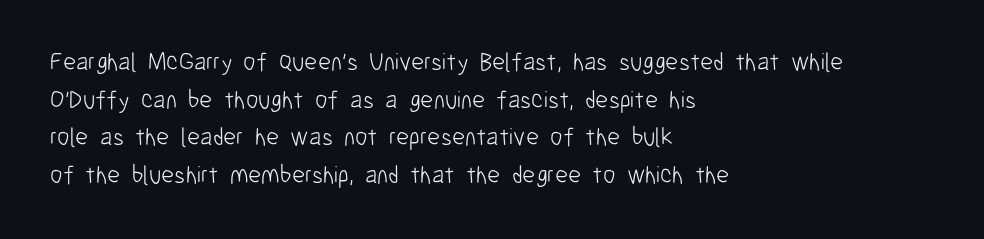
Q: Is the text bold? A: No.
Q: Is the text italic (slanted)? A: No, it is upright.
Q: Is the text underlined? A: No.
Q: How is the paragraph aligned? A: Left-aligned.
Q: Is the spacing between letters normal or unusually wide? A: Normal.
Q: Is the spacing between lines tight, normal or loose? A: Normal.
